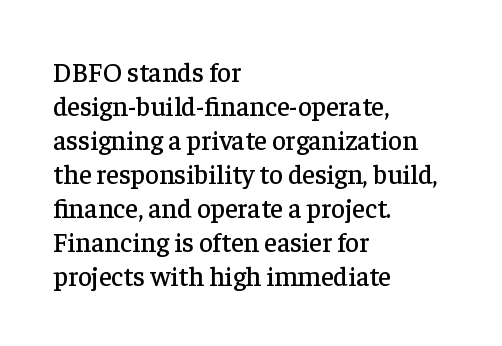
{"italic": "no", "underline": "no", "align": "left", "line_spacing": "normal", "line_spacing_ratio": 1.26, "letter_spacing": "normal", "letter_spacing_em": 0.0, "glyph_px": 27}
